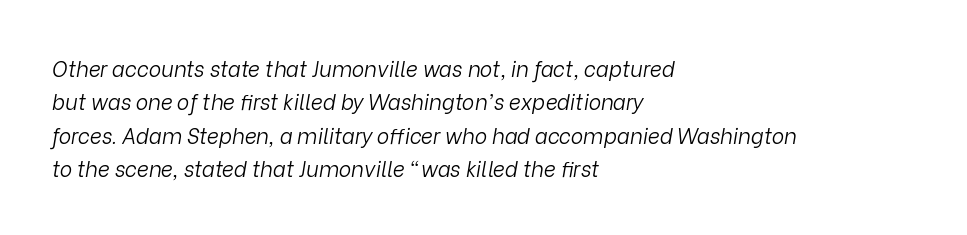
{"italic": "yes", "lean": "right", "slant_degrees": 9, "bold": "no", "underline": "no", "align": "left", "line_spacing": "normal", "line_spacing_ratio": 1.59, "letter_spacing": "normal", "letter_spacing_em": 0.0, "glyph_px": 21}
